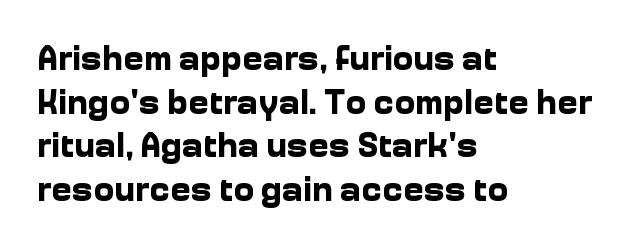
Q: Is the text bold? A: Yes.
Q: Is the text italic (slanted)? A: No, it is upright.
Q: Is the typeface a serif or a sans-serif typeface? A: Sans-serif.
Q: Is the text underlined? A: No.
Q: How is the paragraph aligned? A: Left-aligned.
Q: Is the spacing between letters normal or unusually wide? A: Normal.
Q: Is the spacing between lines tight, normal or loose? A: Normal.
Q: Width (condensed, normal, or wide)? A: Normal.
Q: Stroke contrast? A: Low.
Q: x-height? A: Medium.
Q: Monospaced? A: No.
